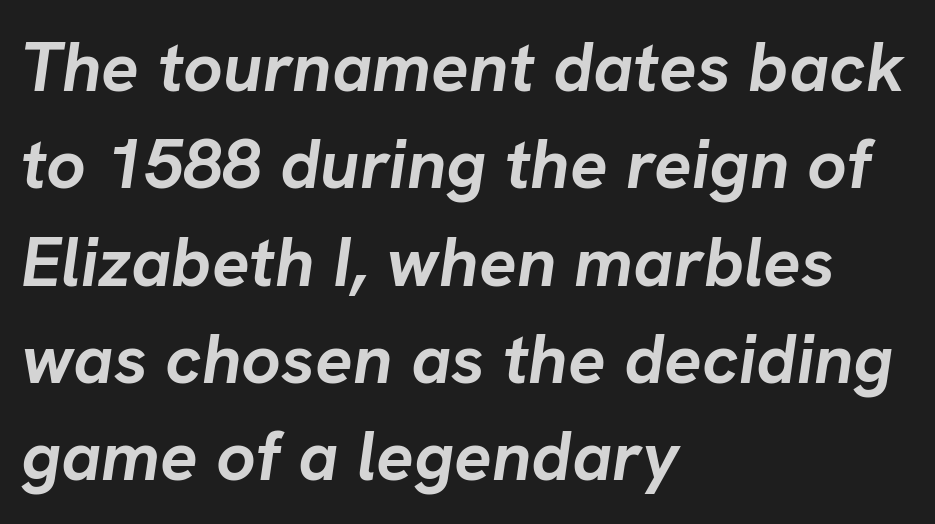
{"italic": "yes", "lean": "right", "slant_degrees": 8, "bold": "yes", "weight": "semibold", "width": "normal", "stroke_contrast": "low", "x_height": "medium", "monospaced": "no", "underline": "no", "align": "left", "line_spacing": "normal", "line_spacing_ratio": 1.39, "letter_spacing": "normal", "letter_spacing_em": 0.0, "glyph_px": 70}
